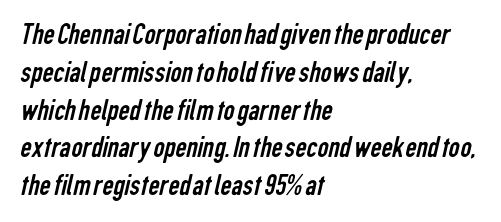
The horizontal fit of the characters is conventional and even. A classic flush-left, rag-right setting is used for this passage. Serif or sans? Sans — the stroke terminals are bare. Caption: face not bold, strokes unweighted. Varying glyph widths throughout — classic text-font behaviour. Underlining? Definitely not there.
